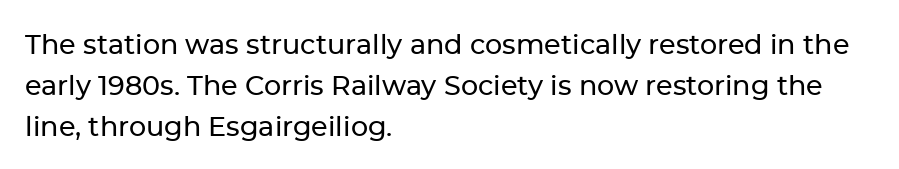
{"italic": "no", "underline": "no", "align": "left", "line_spacing": "normal", "line_spacing_ratio": 1.51, "letter_spacing": "normal", "letter_spacing_em": 0.0, "glyph_px": 27}
